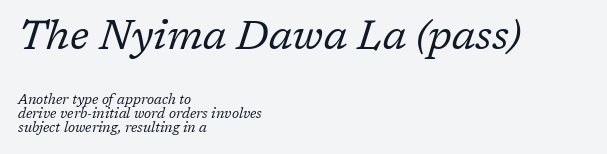
Q: Is the text bold? A: No.
Q: Is the text italic (slanted)? A: Yes, it leans right by about 17 degrees.
Q: Is the typeface a serif or a sans-serif typeface? A: Serif.
Q: Is the text underlined? A: No.
Q: How is the paragraph aligned? A: Left-aligned.
Q: Is the spacing between letters normal or unusually wide? A: Normal.
Q: Is the spacing between lines tight, normal or loose? A: Tight.
Q: Which block of text is set in a larger size, the first (top) or the second (bottom)? A: The first (top) one.
Q: Width (condensed, normal, or wide)? A: Normal.
Q: Stroke contrast? A: Low.
Q: x-height? A: Medium.
Q: Monospaced? A: No.
